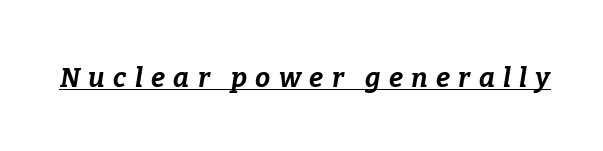
The image shows 27 px bold type, italic (leaning right); set unusually wide letter spacing (+0.31 em), underlined.
